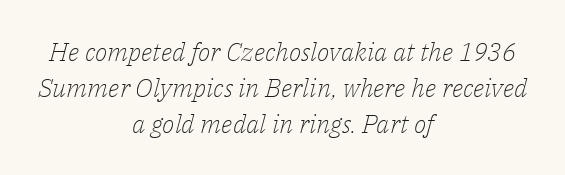
Short note: letters normally spaced. Rows of type keep a routine distance in the vertical direction. Would a proofreader flag this as italicized? Yes. The glyphs are unaccompanied by any horizontal stroke below them. Layout note: lines centered.
